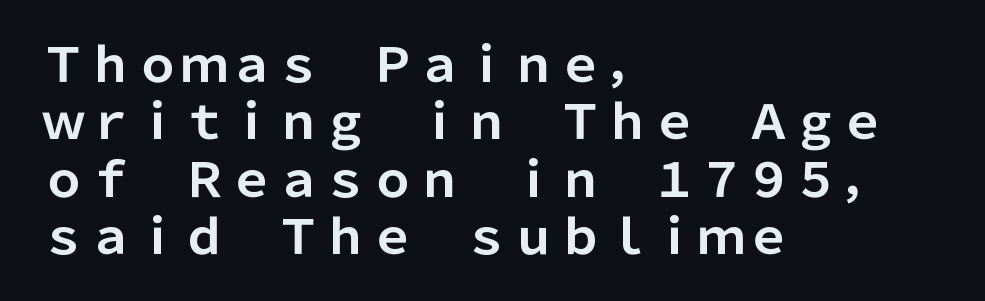
The image shows 47 px bold sans-serif type, upright; set left-aligned, line spacing 1.22x, normal letter spacing, not underlined; low stroke contrast and a medium x-height.
